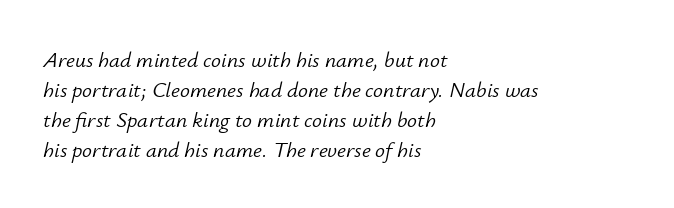
The rendering anchors every line to the left-hand side. Nothing unusual about the tracking: characters are spaced as the font intends. Each row of text sits above clean, open space. When letters slant like this, we call the style italic. The lines sit at an ordinary, default distance from one another. Weight: not bold — regular or lighter.
